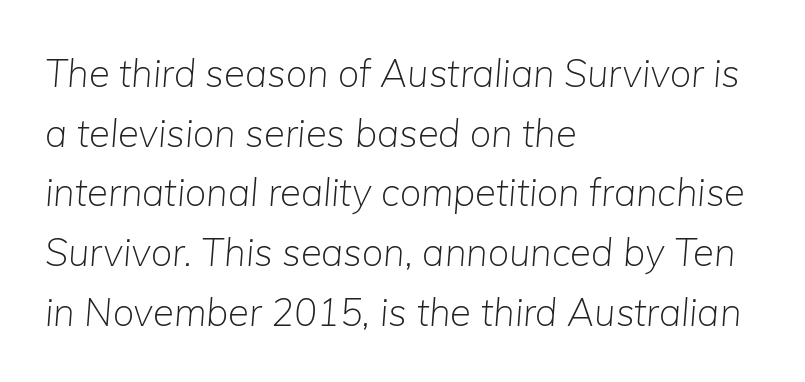
{"italic": "yes", "lean": "right", "slant_degrees": 5, "bold": "no", "weight": "light", "width": "normal", "stroke_contrast": "low", "x_height": "medium", "monospaced": "no", "underline": "no", "align": "left", "line_spacing": "normal", "line_spacing_ratio": 1.57, "letter_spacing": "normal", "letter_spacing_em": 0.0, "glyph_px": 38}
